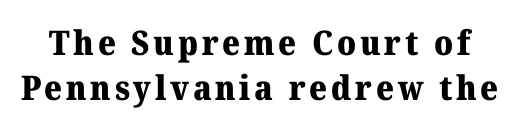
This sample uses an upright cut, with every glyph sitting square on the baseline. Looks like regular typesetting: each glyph gets only the width it needs. Interline gaps are of average width in this sample. A full-strength bold gives these letters their thick strokes. Serifs: yes, visible at the terminals of the letterforms. Type without underlining.
